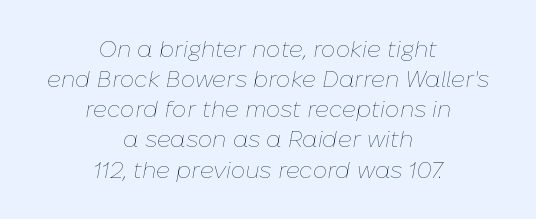
{"italic": "yes", "lean": "right", "slant_degrees": 10, "bold": "no", "underline": "no", "align": "center", "line_spacing": "normal", "line_spacing_ratio": 1.31, "letter_spacing": "normal", "letter_spacing_em": 0.0, "glyph_px": 23}
